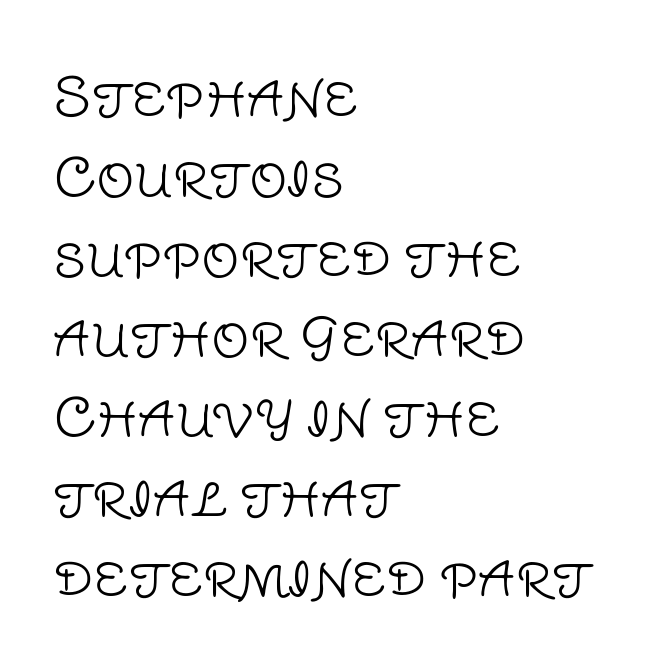
Visually the block forms a straight wall on the left and a jagged coastline on the right. Underlining? Definitely not there. The passage shown stacks its lines at a standard gap. Stroke thickness stays within the range of a standard reading face or lighter. You could call the tracking neutral — neither tight nor loose.
